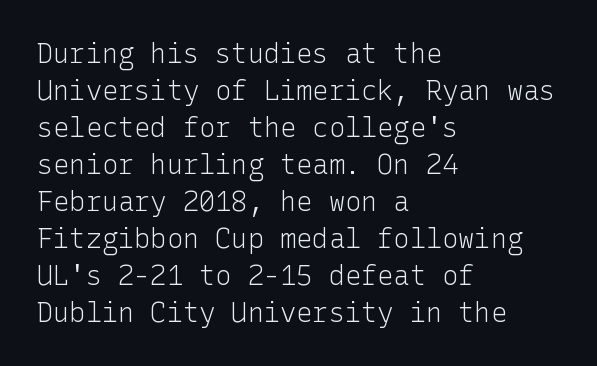
{"italic": "no", "bold": "no", "underline": "no", "align": "left", "line_spacing": "normal", "line_spacing_ratio": 1.37, "letter_spacing": "normal", "letter_spacing_em": 0.0, "glyph_px": 27}
